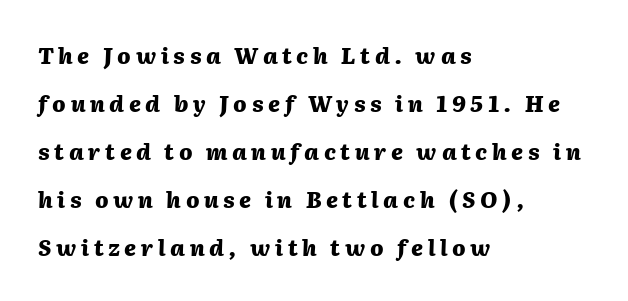
Q: Is the text bold? A: Yes.
Q: Is the text italic (slanted)? A: Yes, it leans right by about 2 degrees.
Q: Is the text underlined? A: No.
Q: How is the paragraph aligned? A: Left-aligned.
Q: Is the spacing between letters normal or unusually wide? A: Unusually wide.
Q: Is the spacing between lines tight, normal or loose? A: Loose.
